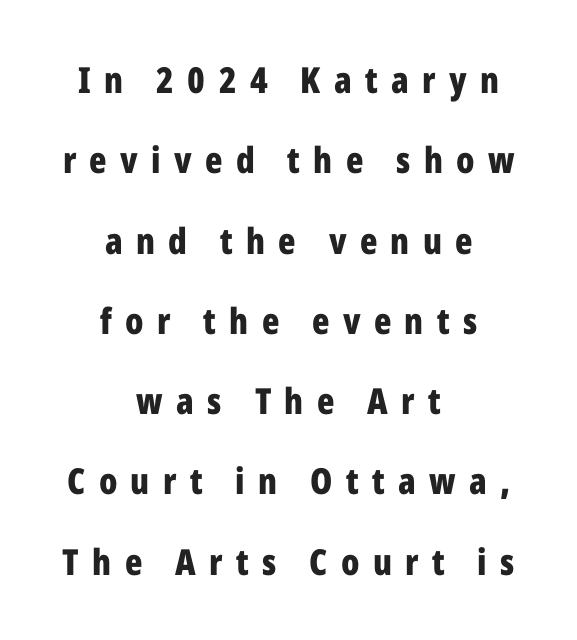
The image shows 36 px bold, condensed sans-serif type, upright; set centered, loose line spacing (2.23x), unusually wide letter spacing (+0.37 em), not underlined; low stroke contrast and a medium x-height.
